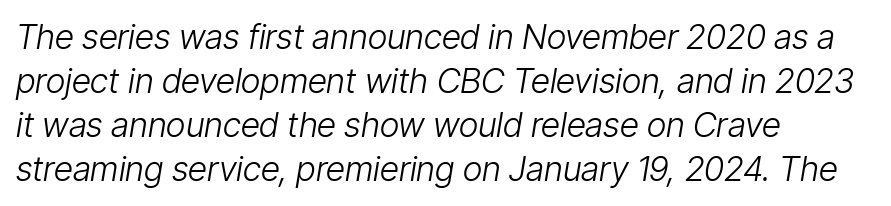
Observe the lean: these are italic letterforms. The letters sit at their default tracking, neither squeezed nor spread. Character widths vary here, with narrow letters taking less room than wide ones. Evenly set lines give the paragraph a standard silhouette.
